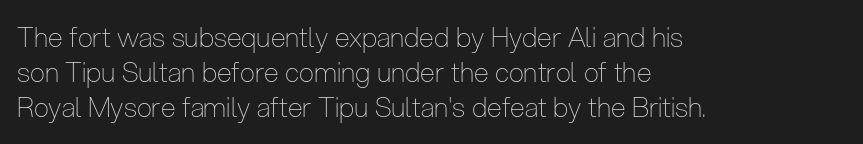
Style check: upright. Plain, unruled lines of type. The paragraph has a hard left edge and a soft right edge. This rendering leaves character spacing at its baseline value. A typesetter would call this leading conventional body-copy spacing. These glyphs show unthickened strokes, regular width or finer.
